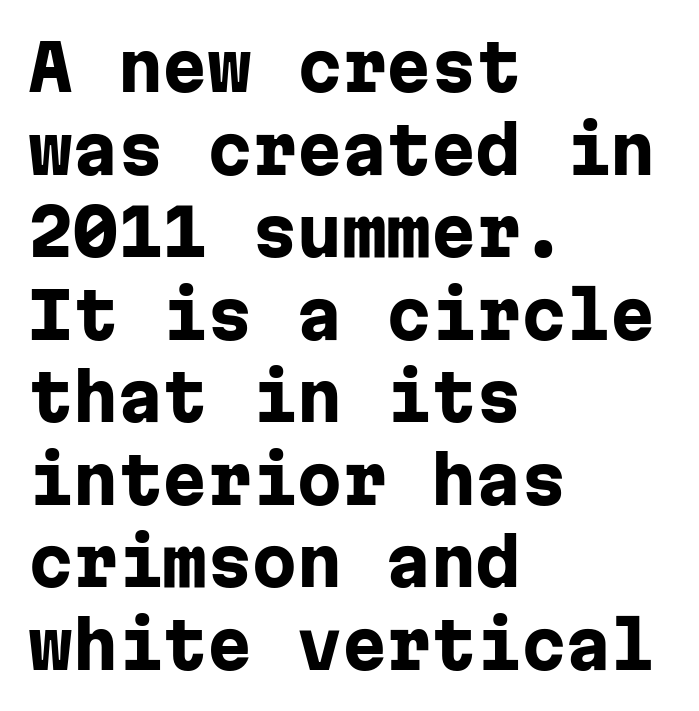
Honestly, the row spacing looks completely unremarkable. A typesetter would label this face a sans. What weight is shown? A full bold with thick strokes. Reading down the block, your eye returns to a fixed left position each line. Check the space under the baseline: it is left empty.
